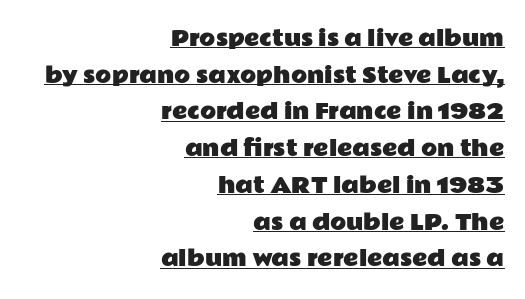
The image shows 21 px text type, upright; set right-aligned, line spacing 1.75x, normal letter spacing, underlined.
